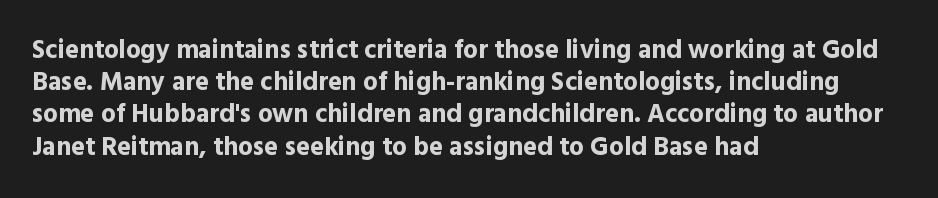
The image shows 26 px bold type, upright; set left-aligned, line spacing 1.24x, normal letter spacing, not underlined.
